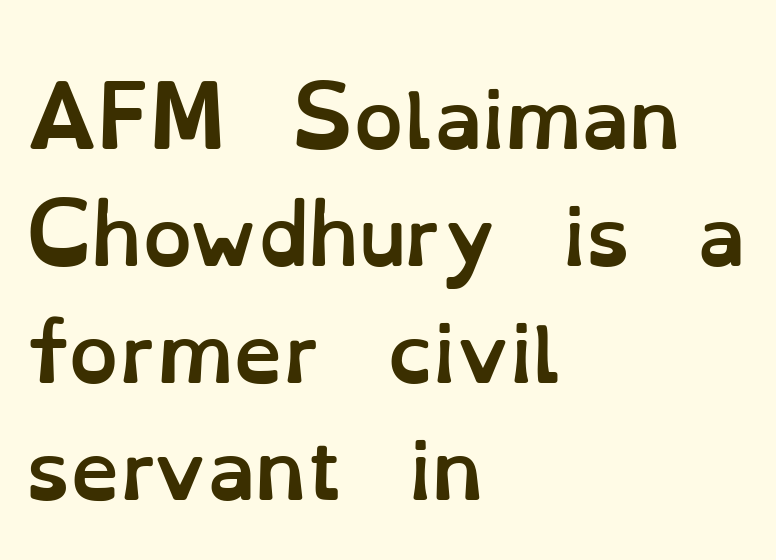
Q: Is the text bold? A: Yes.
Q: Is the text italic (slanted)? A: No, it is upright.
Q: Is the text underlined? A: No.
Q: How is the paragraph aligned? A: Left-aligned.
Q: Is the spacing between letters normal or unusually wide? A: Normal.
Q: Is the spacing between lines tight, normal or loose? A: Normal.
Q: Width (condensed, normal, or wide)? A: Normal.
Q: Stroke contrast? A: Low.
Q: x-height? A: Small.
Q: Monospaced? A: No.
